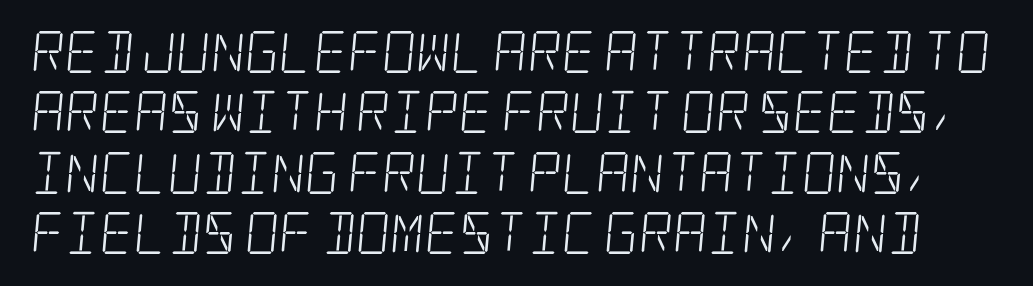
Heft: none added — not bold. The rows are spaced the way most documents space them. The passage shown has conventional tracking throughout. The font family rendered here belongs to the serif group.
